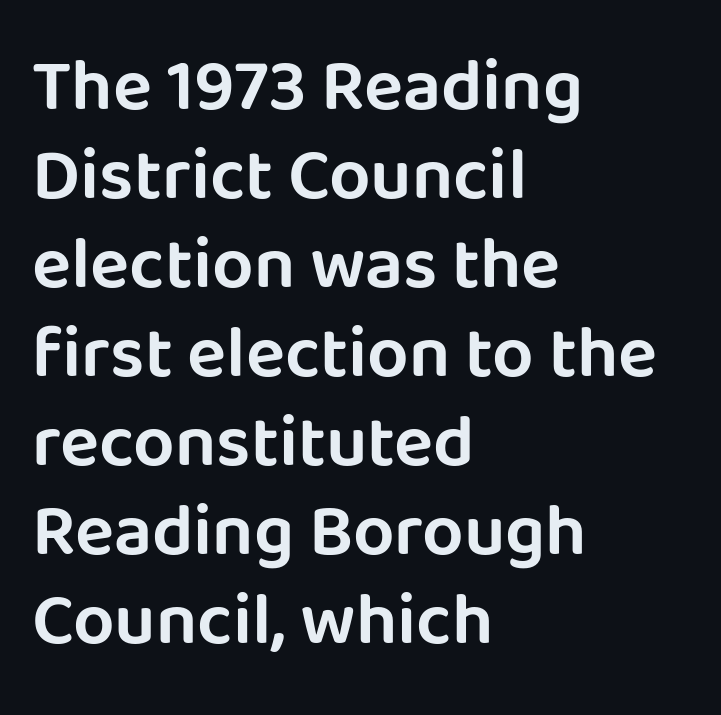
The image shows 73 px sans-serif type, upright; set left-aligned, line spacing 1.22x, normal letter spacing, not underlined; low stroke contrast and a large x-height.
